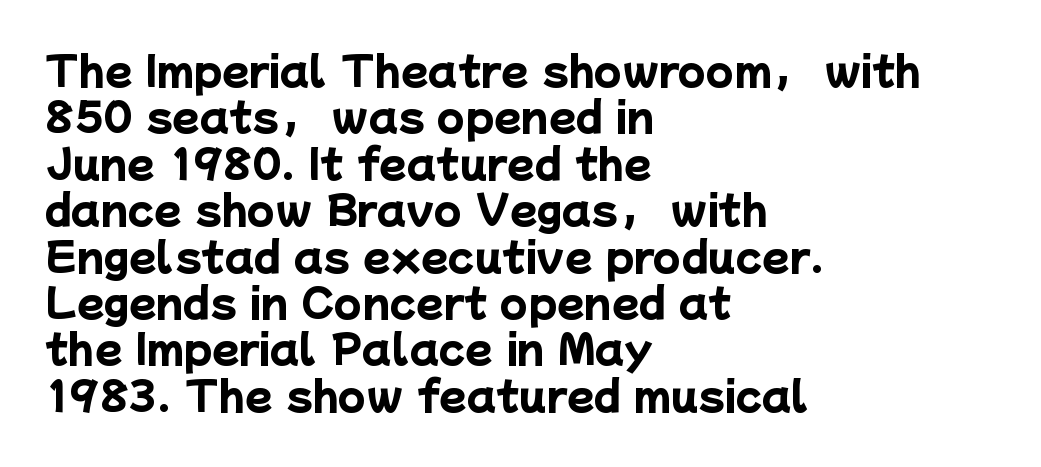
Q: Is the text bold? A: Yes.
Q: Is the typeface a serif or a sans-serif typeface? A: Sans-serif.
Q: Is the text underlined? A: No.
Q: How is the paragraph aligned? A: Left-aligned.
Q: Is the spacing between letters normal or unusually wide? A: Normal.
Q: Width (condensed, normal, or wide)? A: Normal.
Q: Stroke contrast? A: Low.
Q: x-height? A: Medium.
Q: Monospaced? A: No.
